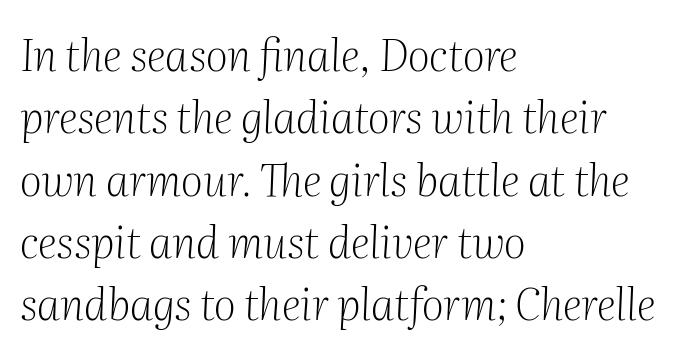
Q: Is the text bold? A: No.
Q: Is the text italic (slanted)? A: Yes, it leans right by about 2 degrees.
Q: Is the typeface a serif or a sans-serif typeface? A: Serif.
Q: Is the text underlined? A: No.
Q: How is the paragraph aligned? A: Left-aligned.
Q: Is the spacing between letters normal or unusually wide? A: Normal.
Q: Is the spacing between lines tight, normal or loose? A: Normal.
Q: Width (condensed, normal, or wide)? A: Normal.
Q: Stroke contrast? A: Medium.
Q: x-height? A: Medium.
Q: Monospaced? A: No.
